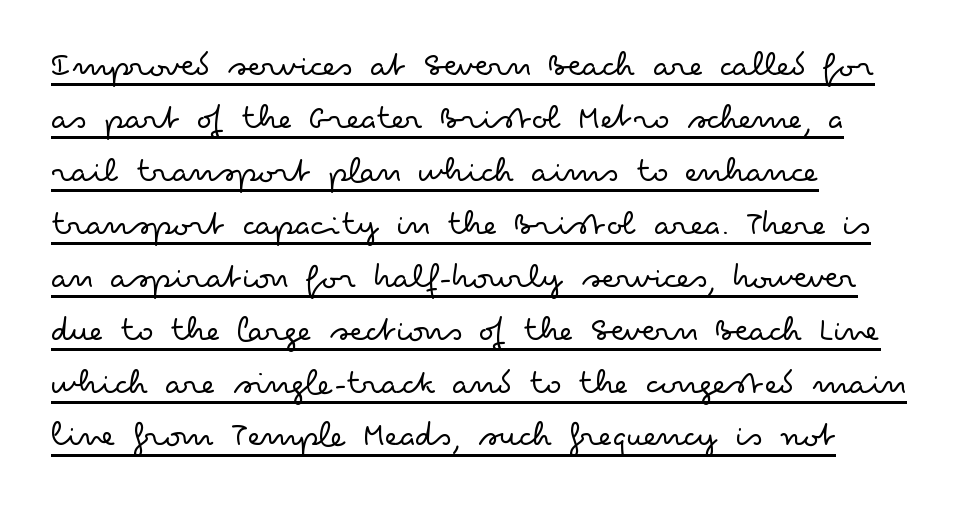
{"serif": "no", "italic": "no", "bold": "no", "weight": "light", "width": "wide", "stroke_contrast": "low", "x_height": "small", "monospaced": "no", "underline": "yes", "align": "left", "line_spacing": "normal", "line_spacing_ratio": 1.47, "letter_spacing": "normal", "letter_spacing_em": 0.0, "glyph_px": 36}
